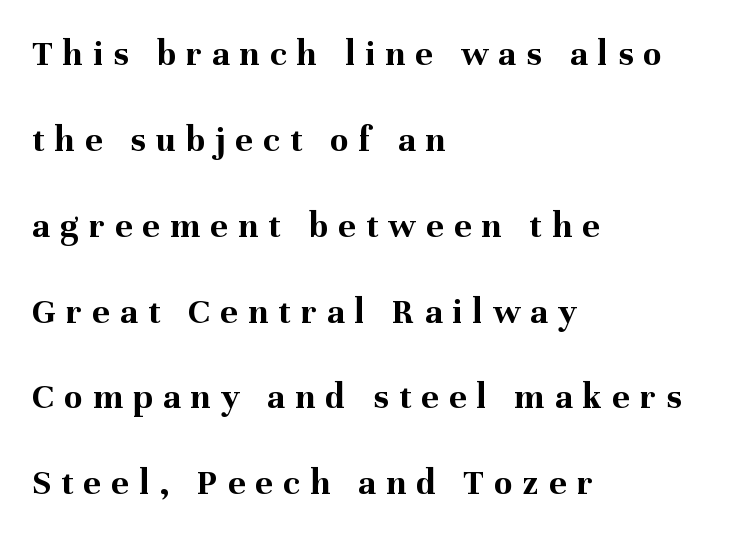
The image shows 37 px bold serif type, upright; set left-aligned, loose line spacing (2.32x), unusually wide letter spacing (+0.28 em), not underlined; medium stroke contrast and a medium x-height.
